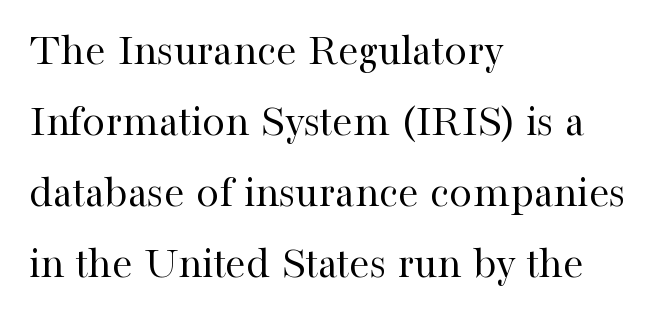
Q: Is the text bold? A: No.
Q: Is the text italic (slanted)? A: No, it is upright.
Q: Is the typeface a serif or a sans-serif typeface? A: Serif.
Q: Is the text underlined? A: No.
Q: How is the paragraph aligned? A: Left-aligned.
Q: Is the spacing between letters normal or unusually wide? A: Normal.
Q: Is the spacing between lines tight, normal or loose? A: Normal.
Q: Width (condensed, normal, or wide)? A: Normal.
Q: Stroke contrast? A: High.
Q: x-height? A: Medium.
Q: Monospaced? A: No.
